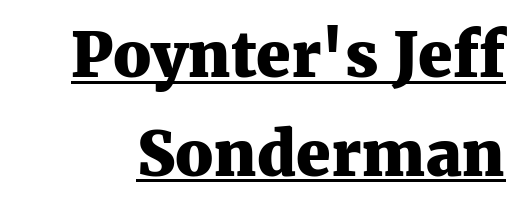
The image shows 62 px heavy serif type, upright; set normal line spacing (1.59x), normal letter spacing, underlined; medium stroke contrast and a medium x-height.
